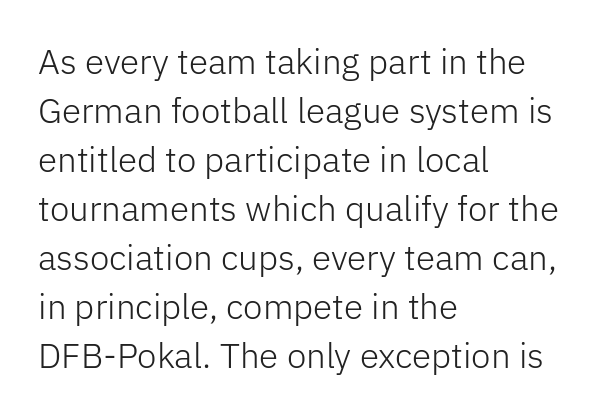
The image shows 35 px light sans-serif type, upright; set left-aligned, normal line spacing (1.4x), normal letter spacing, not underlined; low stroke contrast and a medium x-height.
